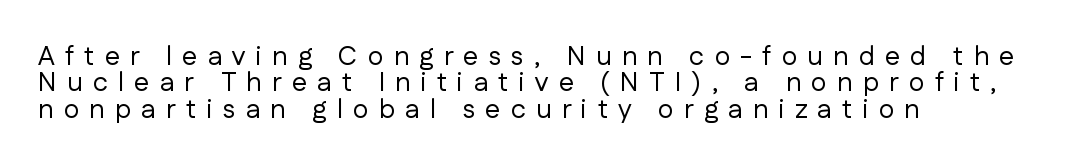
The image shows 27 px text type, upright; set left-aligned, tight line spacing (0.98x), unusually wide letter spacing (+0.38 em), not underlined.
